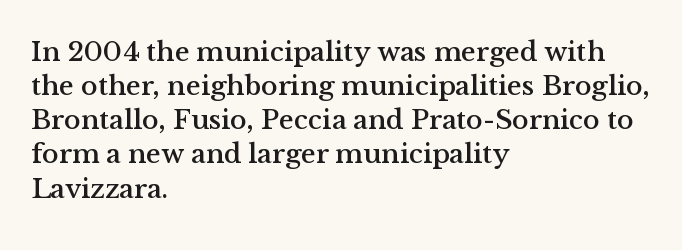
The image shows 28 px serif type, upright; set left-aligned, line spacing 1.22x, normal letter spacing, not underlined; medium stroke contrast and a medium x-height.
